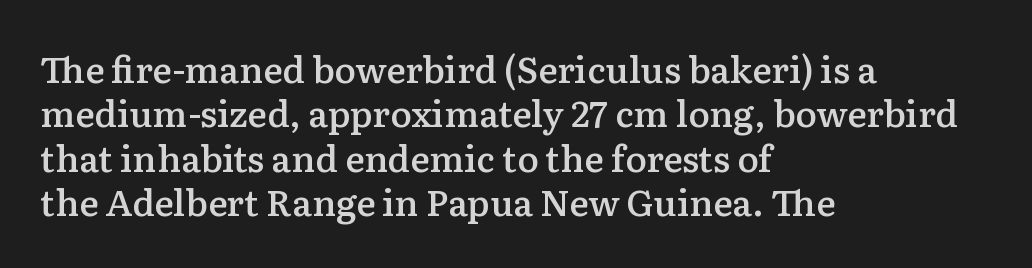
Q: Is the text bold? A: Semi-bold.
Q: Is the text italic (slanted)? A: No, it is upright.
Q: Is the typeface a serif or a sans-serif typeface? A: Serif.
Q: Is the text underlined? A: No.
Q: How is the paragraph aligned? A: Left-aligned.
Q: Is the spacing between letters normal or unusually wide? A: Normal.
Q: Width (condensed, normal, or wide)? A: Normal.
Q: Stroke contrast? A: Low.
Q: x-height? A: Medium.
Q: Monospaced? A: No.
